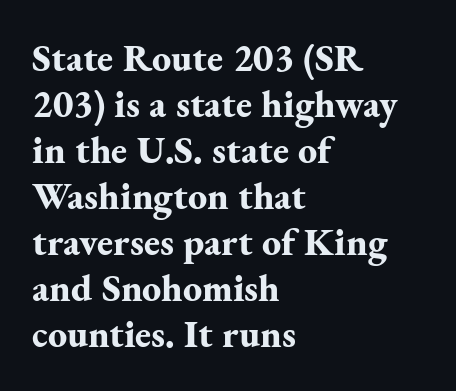
Q: Is the text bold? A: Yes.
Q: Is the text italic (slanted)? A: No, it is upright.
Q: Is the typeface a serif or a sans-serif typeface? A: Serif.
Q: Is the text underlined? A: No.
Q: How is the paragraph aligned? A: Left-aligned.
Q: Is the spacing between letters normal or unusually wide? A: Normal.
Q: Width (condensed, normal, or wide)? A: Normal.
Q: Stroke contrast? A: Medium.
Q: x-height? A: Small.
Q: Monospaced? A: No.
